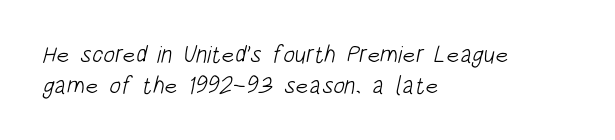
Q: Is the text bold? A: No.
Q: Is the text underlined? A: No.
Q: How is the paragraph aligned? A: Left-aligned.
Q: Is the spacing between letters normal or unusually wide? A: Normal.
Q: Is the spacing between lines tight, normal or loose? A: Normal.
